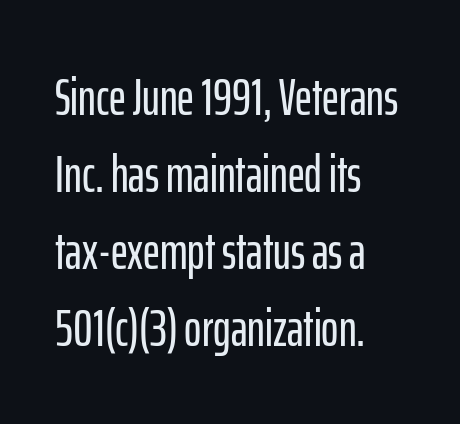
The image shows 52 px condensed sans-serif type, upright; set left-aligned, normal line spacing (1.48x), normal letter spacing, not underlined; low stroke contrast and a medium x-height.
